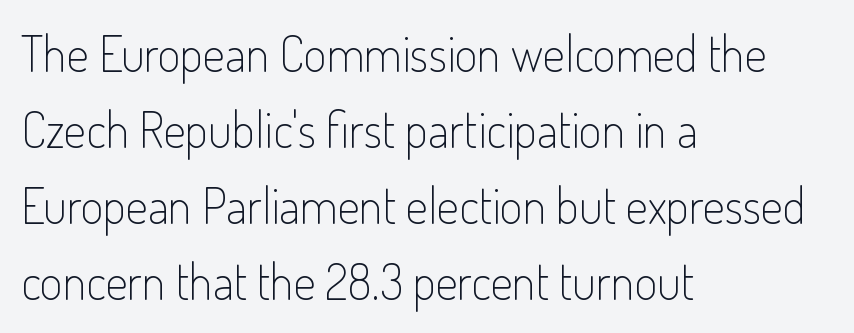
Q: Is the text bold? A: No.
Q: Is the text italic (slanted)? A: No, it is upright.
Q: Is the typeface a serif or a sans-serif typeface? A: Sans-serif.
Q: Is the text underlined? A: No.
Q: How is the paragraph aligned? A: Left-aligned.
Q: Is the spacing between letters normal or unusually wide? A: Normal.
Q: Is the spacing between lines tight, normal or loose? A: Normal.
Q: Width (condensed, normal, or wide)? A: Condensed.
Q: Stroke contrast? A: Low.
Q: x-height? A: Small.
Q: Monospaced? A: No.
